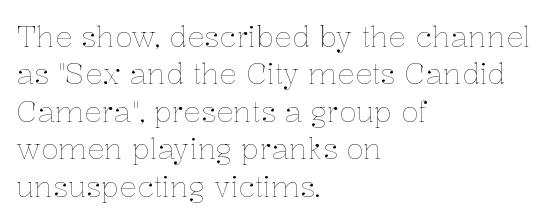
Q: Is the text bold? A: No.
Q: Is the text italic (slanted)? A: No, it is upright.
Q: Is the text underlined? A: No.
Q: How is the paragraph aligned? A: Left-aligned.
Q: Is the spacing between letters normal or unusually wide? A: Normal.
Q: Is the spacing between lines tight, normal or loose? A: Normal.
Q: Width (condensed, normal, or wide)? A: Normal.
Q: Stroke contrast? A: Low.
Q: x-height? A: Medium.
Q: Monospaced? A: No.
